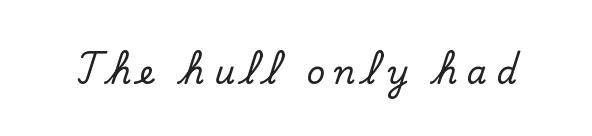
Q: Is the text italic (slanted)? A: Yes.
Q: Is the typeface a serif or a sans-serif typeface? A: Serif.
Q: Is the text underlined? A: No.
Q: Is the spacing between letters normal or unusually wide? A: Unusually wide.
Q: Width (condensed, normal, or wide)? A: Normal.
Q: Stroke contrast? A: Low.
Q: x-height? A: Small.
Q: Monospaced? A: No.
